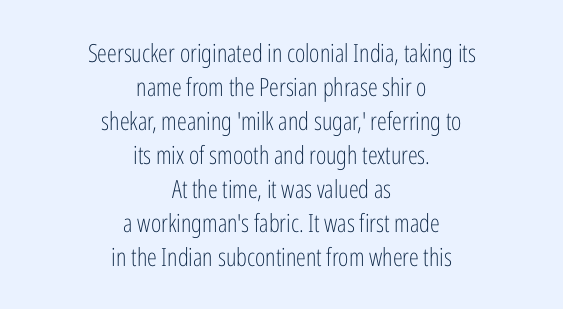
The specimen omits any rule beneath the text block's lines. Is the letter spacing exaggerated? No — it looks like the ordinary default. Stroke mass is kept to a normal reading level or below. This is the regular roman posture of the typeface.
